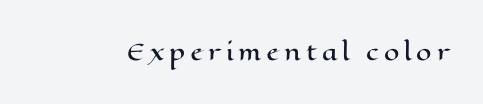
{"italic": "no", "underline": "no", "letter_spacing": "wide", "letter_spacing_em": 0.22, "glyph_px": 22}
